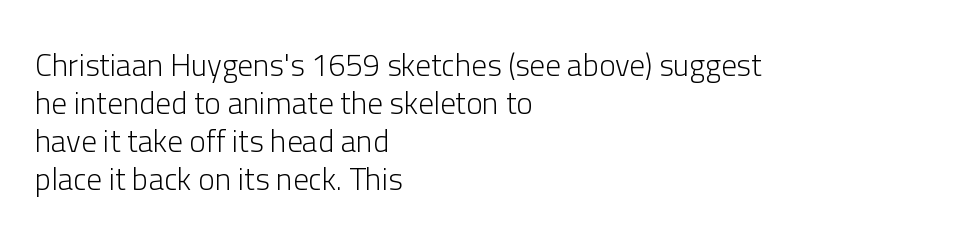
{"serif": "no", "italic": "no", "bold": "no", "weight": "light", "width": "normal", "stroke_contrast": "low", "x_height": "medium", "monospaced": "no", "underline": "no", "align": "left", "line_spacing_ratio": 1.23, "letter_spacing": "normal", "letter_spacing_em": 0.0, "glyph_px": 31}
